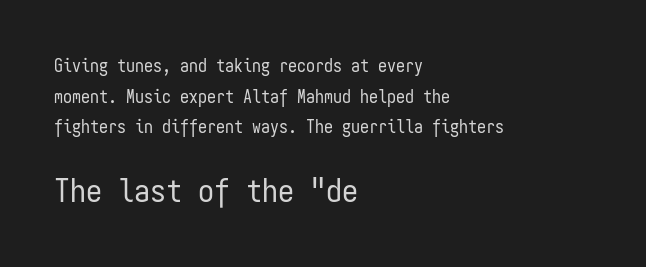
The image shows 32 px regular-weight, condensed sans-serif type, upright, monospaced; set left-aligned, normal line spacing (1.7x), normal letter spacing, not underlined; the second (bottom) block is 1.78x larger; low stroke contrast and a medium x-height.
